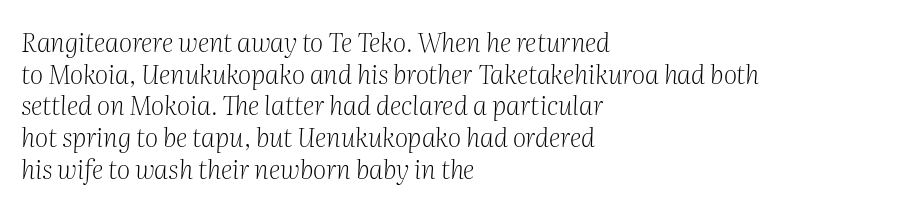
{"italic": "yes", "lean": "right", "slant_degrees": 2, "bold": "no", "underline": "no", "align": "left", "line_spacing_ratio": 1.22, "letter_spacing": "normal", "letter_spacing_em": 0.0, "glyph_px": 26}
